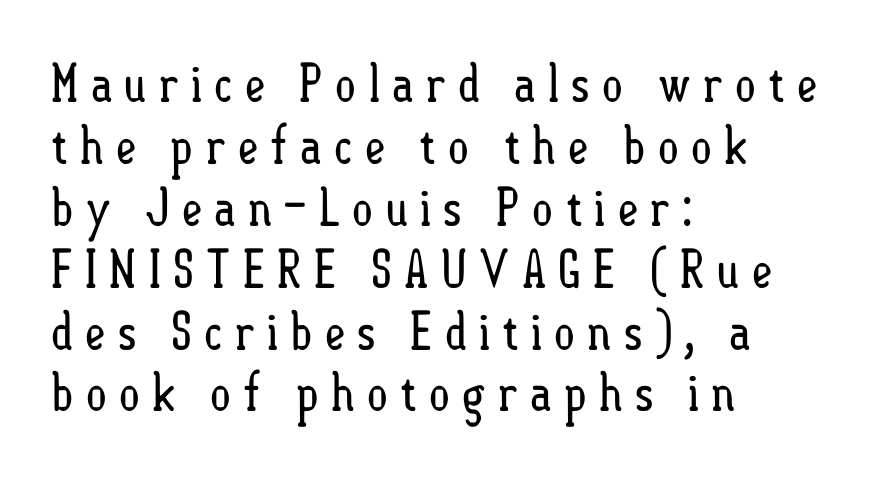
{"italic": "no", "bold": "no", "weight": "regular", "width": "condensed", "stroke_contrast": "low", "x_height": "small", "monospaced": "no", "underline": "no", "align": "left", "line_spacing_ratio": 1.19, "letter_spacing": "wide", "letter_spacing_em": 0.21, "glyph_px": 52}
